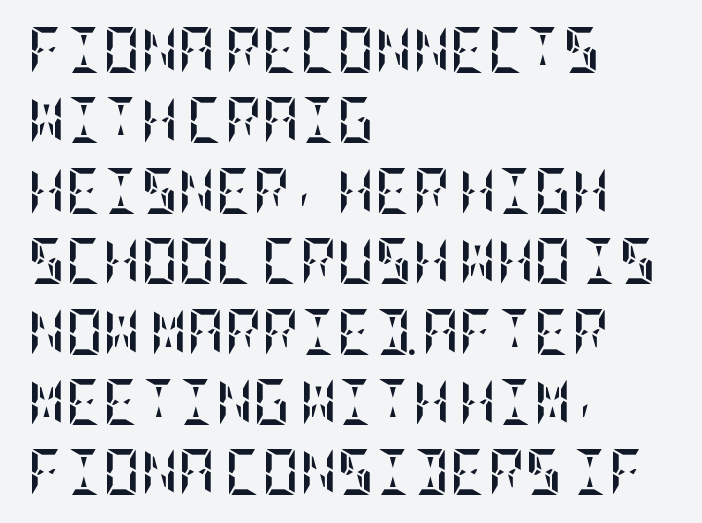
A typesetter would mark this as roman, not italic. Rows of type keep a routine distance in the vertical direction. Words float on clear page, feet unadorned. The typesetting leans heavy: a genuine bold.
